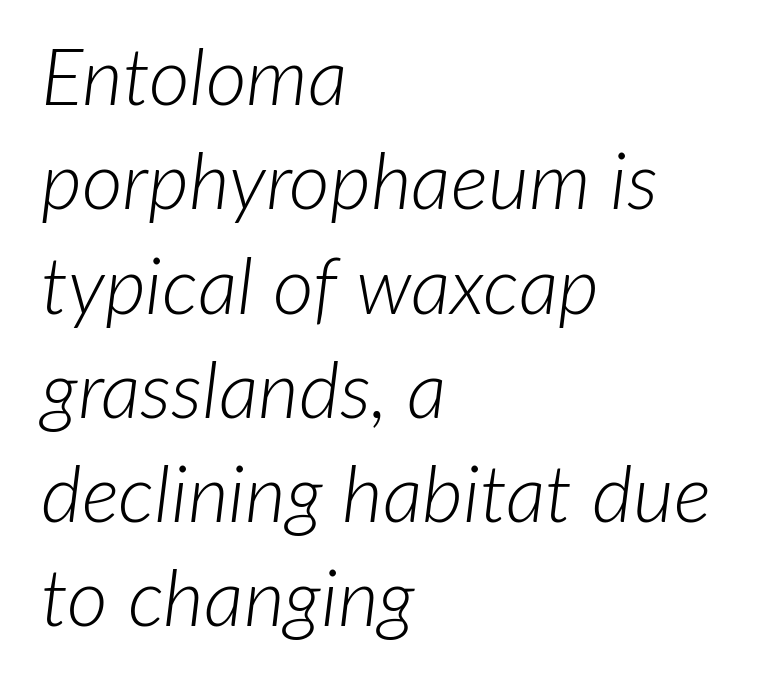
Q: Is the text bold? A: No.
Q: Is the text italic (slanted)? A: Yes, it leans right by about 7 degrees.
Q: Is the text underlined? A: No.
Q: How is the paragraph aligned? A: Left-aligned.
Q: Is the spacing between letters normal or unusually wide? A: Normal.
Q: Is the spacing between lines tight, normal or loose? A: Normal.
Q: Width (condensed, normal, or wide)? A: Normal.
Q: Stroke contrast? A: Low.
Q: x-height? A: Medium.
Q: Monospaced? A: No.
